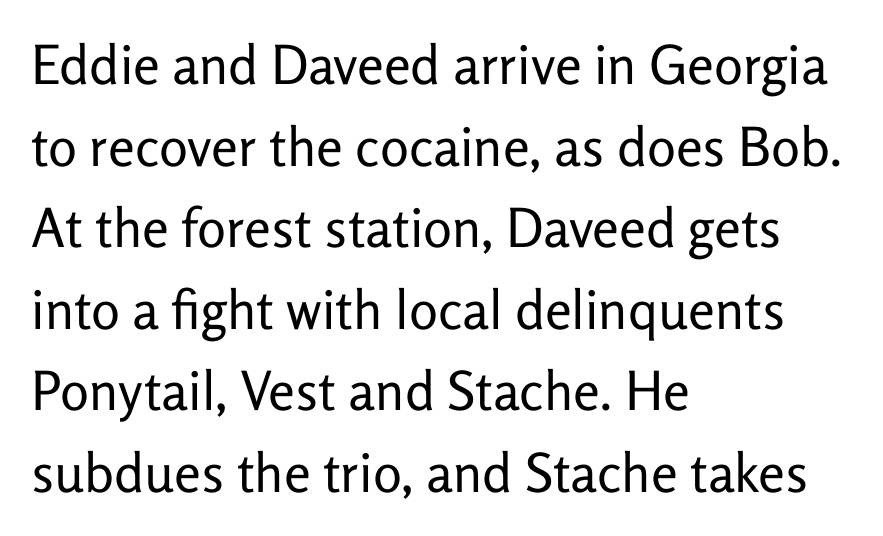
{"serif": "no", "italic": "no", "bold": "no", "weight": "regular", "width": "normal", "stroke_contrast": "low", "x_height": "medium", "monospaced": "no", "underline": "no", "align": "left", "line_spacing": "normal", "line_spacing_ratio": 1.51, "letter_spacing": "normal", "letter_spacing_em": 0.0, "glyph_px": 54}
